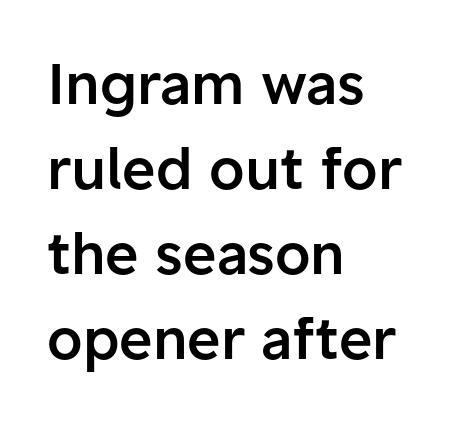
Q: Is the text bold? A: Semi-bold.
Q: Is the text italic (slanted)? A: No, it is upright.
Q: Is the typeface a serif or a sans-serif typeface? A: Sans-serif.
Q: Is the text underlined? A: No.
Q: How is the paragraph aligned? A: Left-aligned.
Q: Is the spacing between letters normal or unusually wide? A: Normal.
Q: Is the spacing between lines tight, normal or loose? A: Normal.
Q: Width (condensed, normal, or wide)? A: Normal.
Q: Stroke contrast? A: Low.
Q: x-height? A: Medium.
Q: Monospaced? A: No.
